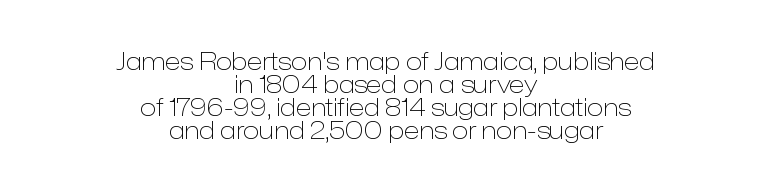
{"italic": "no", "bold": "no", "underline": "no", "align": "center", "line_spacing": "tight", "line_spacing_ratio": 0.96, "letter_spacing": "normal", "letter_spacing_em": 0.0, "glyph_px": 24}
